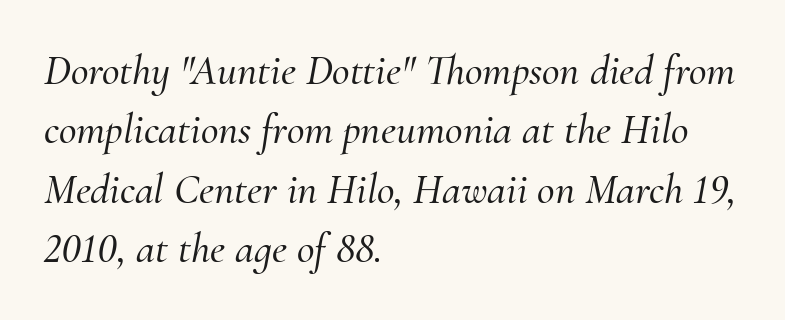
Nobody touched the tracking dial on this one. Posture: slanted. The face used here is proportionally spaced, like ordinary book or web type. All the whitespace from short lines collects on the right.
